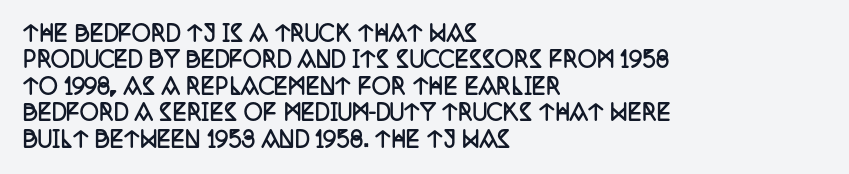
The image shows 21 px bold type, upright; set left-aligned, normal line spacing (1.26x), normal letter spacing, not underlined.
